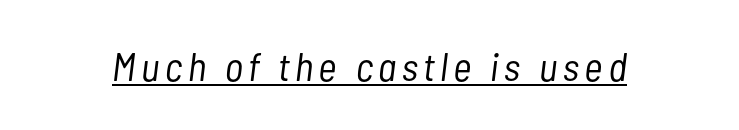
Compared with undecorated copy, this sample adds a rule below the words. Is the stroke heavy? The answer is a plain regular-or-lighter. Looking at the ascenders, they clearly lean. Do the characters align in a grid? No, the font is proportional.
